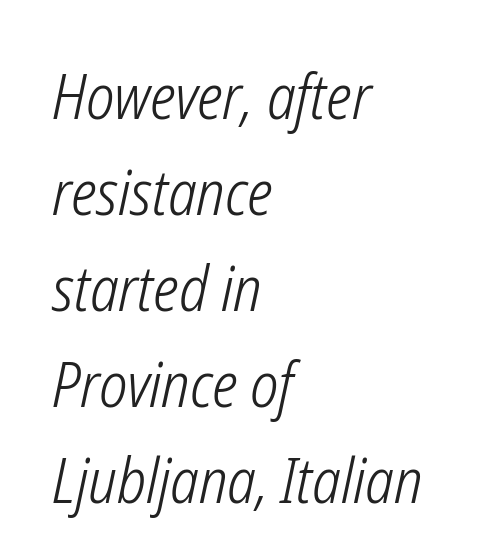
Q: Is the text bold? A: No.
Q: Is the text italic (slanted)? A: Yes, it leans right by about 12 degrees.
Q: Is the text underlined? A: No.
Q: How is the paragraph aligned? A: Left-aligned.
Q: Is the spacing between letters normal or unusually wide? A: Normal.
Q: Is the spacing between lines tight, normal or loose? A: Normal.
Q: Width (condensed, normal, or wide)? A: Condensed.
Q: Stroke contrast? A: Low.
Q: x-height? A: Medium.
Q: Monospaced? A: No.
